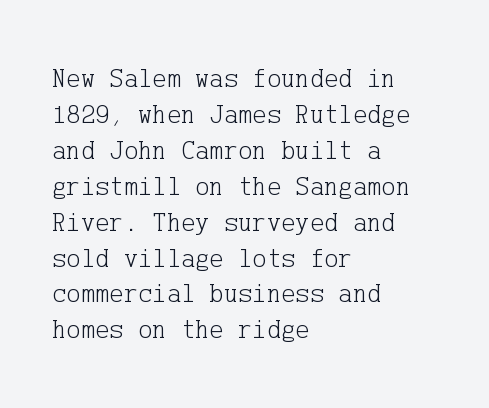
{"italic": "no", "bold": "no", "underline": "no", "align": "left", "line_spacing": "normal", "line_spacing_ratio": 1.33, "letter_spacing": "normal", "letter_spacing_em": 0.0, "glyph_px": 27}
